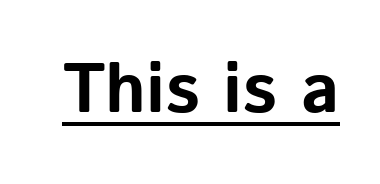
The image shows 70 px bold sans-serif type, upright; set normal letter spacing, underlined; low stroke contrast and a medium x-height.
